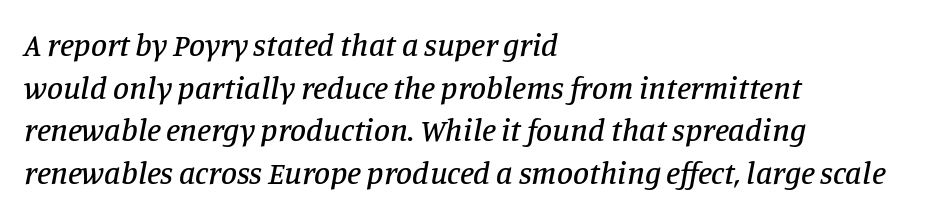
{"serif": "yes", "italic": "yes", "lean": "right", "slant_degrees": 11, "width": "normal", "stroke_contrast": "low", "x_height": "large", "monospaced": "no", "underline": "no", "align": "left", "line_spacing": "normal", "line_spacing_ratio": 1.33, "letter_spacing": "normal", "letter_spacing_em": 0.0, "glyph_px": 32}
